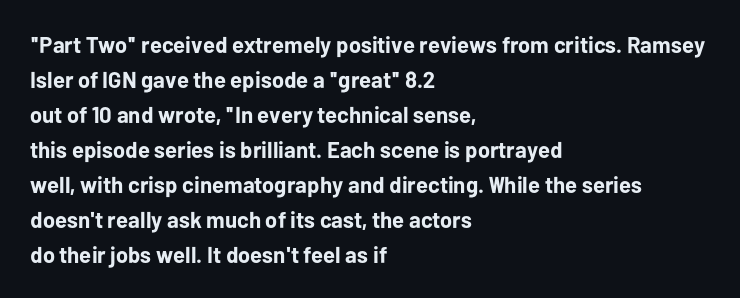
{"italic": "no", "bold": "yes", "underline": "no", "align": "left", "line_spacing": "normal", "line_spacing_ratio": 1.52, "letter_spacing": "normal", "letter_spacing_em": 0.0, "glyph_px": 23}
